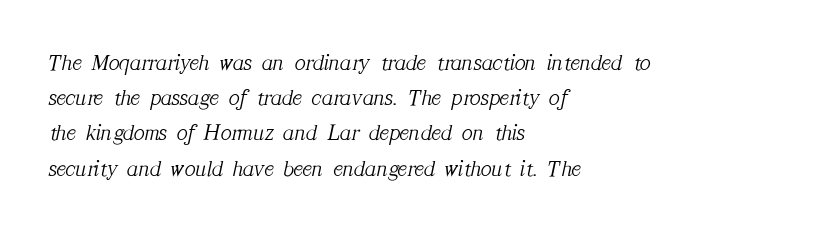
Stems here are at most as thick as an everyday book face. Evenly set lines give the paragraph a standard silhouette. The text block is weighted toward the left margin, trailing off unevenly rightward. The space beneath each line is pristine and unruled. The axis of the letterforms is tilted away from vertical.
